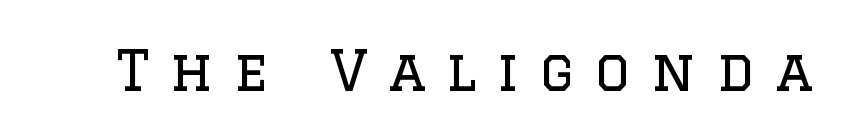
The image shows 55 px regular-weight serif type, upright; set unusually wide letter spacing (+0.38 em), not underlined; low stroke contrast and a large x-height.
